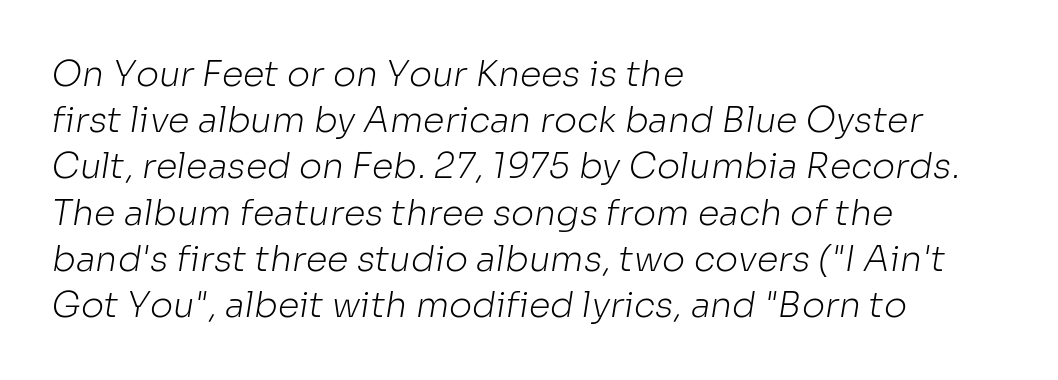
{"serif": "no", "bold": "no", "weight": "light", "width": "normal", "stroke_contrast": "low", "x_height": "medium", "monospaced": "no", "underline": "no", "align": "left", "line_spacing": "normal", "line_spacing_ratio": 1.32, "letter_spacing": "normal", "letter_spacing_em": 0.0, "glyph_px": 35}
